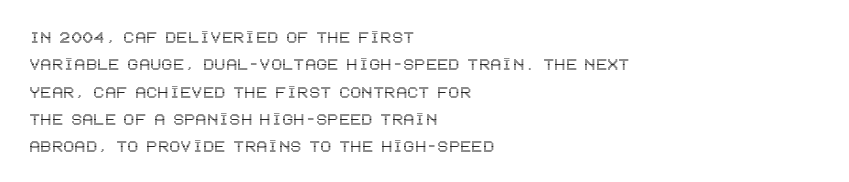
Q: Is the text italic (slanted)? A: No, it is upright.
Q: Is the text underlined? A: No.
Q: How is the paragraph aligned? A: Left-aligned.
Q: Is the spacing between letters normal or unusually wide? A: Normal.
Q: Is the spacing between lines tight, normal or loose? A: Normal.
